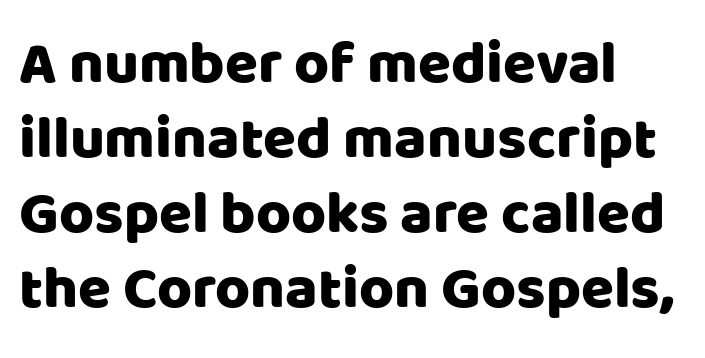
You could not count columns in this text — the font is proportionally spaced. Line spacing here is normal. Rendered with straight, roman letterforms. The passage shown is typeset with a sans-serif family.
